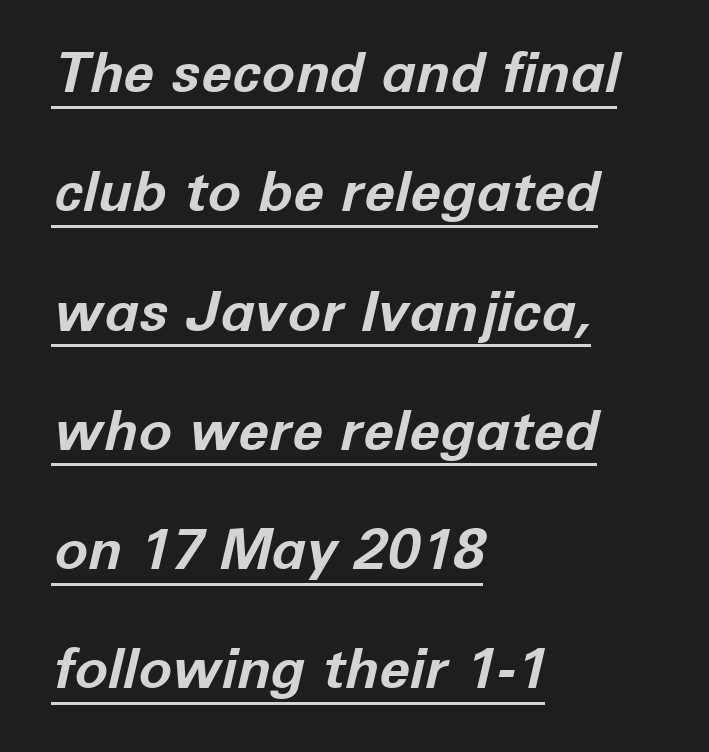
{"italic": "yes", "lean": "right", "slant_degrees": 12, "bold": "yes", "weight": "bold", "width": "normal", "stroke_contrast": "low", "x_height": "medium", "monospaced": "no", "underline": "yes", "align": "left", "line_spacing": "loose", "line_spacing_ratio": 2.13, "letter_spacing": "normal", "letter_spacing_em": 0.0, "glyph_px": 56}
